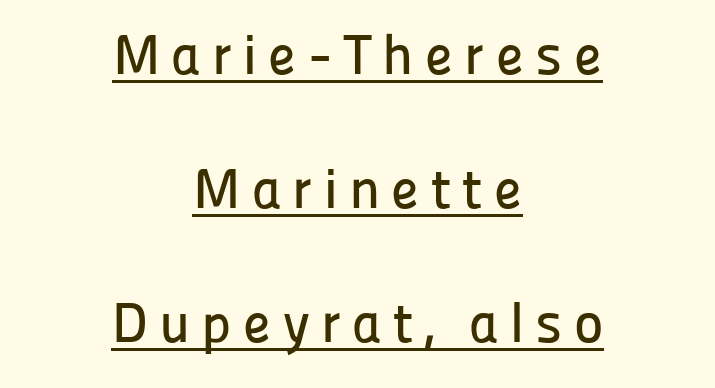
Notice how a bar underscores the lettering throughout. These lines stack symmetrically, like a column narrowing and widening about its center. Note the varied advance widths — an 'i' is clearly narrower than an 'm'. Interline gaps are noticeably wide in this sample.
